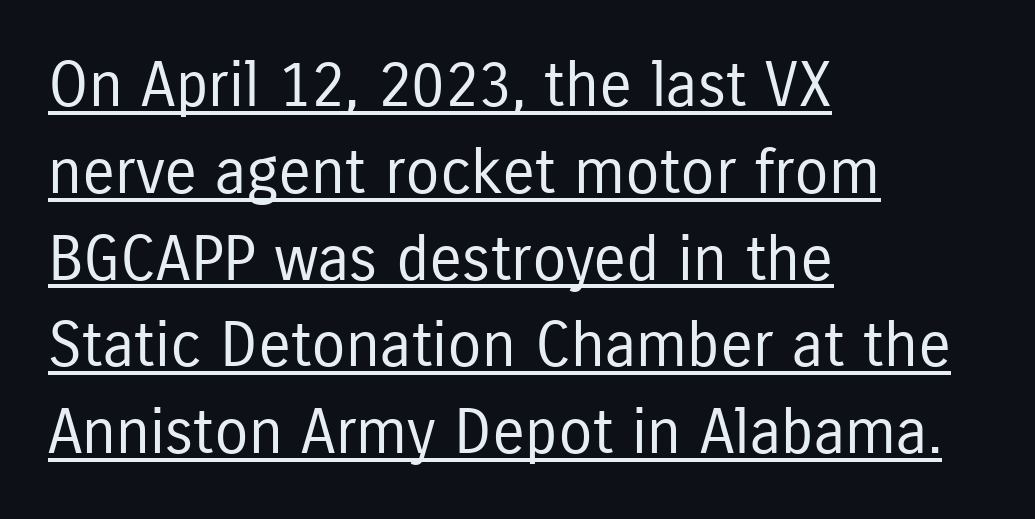
{"serif": "no", "italic": "no", "bold": "no", "weight": "regular", "width": "condensed", "stroke_contrast": "low", "x_height": "medium", "monospaced": "no", "underline": "yes", "align": "left", "line_spacing": "normal", "line_spacing_ratio": 1.4, "letter_spacing": "normal", "letter_spacing_em": 0.0, "glyph_px": 62}
